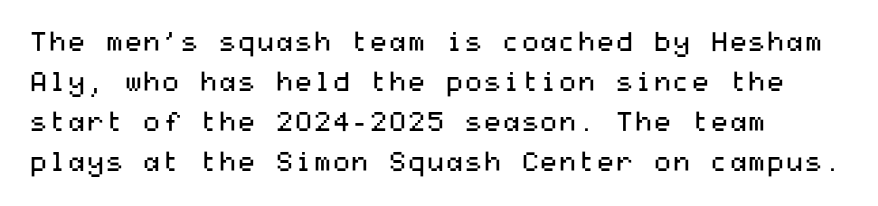
The image shows 27 px text type, upright; set left-aligned, normal line spacing (1.48x), normal letter spacing, not underlined.
